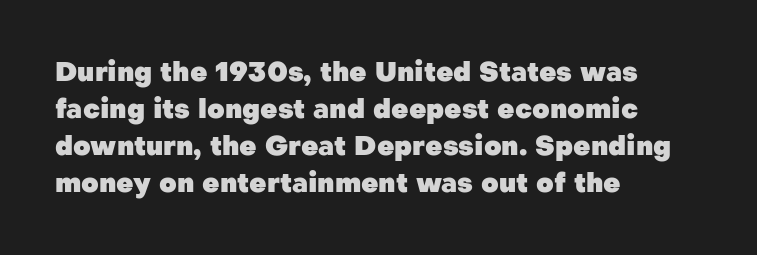
Every character sits straight up, as roman type does. Words appear dense and cohesive because spacing is normal. On the weight axis this lands at bold, roughly 700. In terms of leading, this rendering sits right in the middle.
